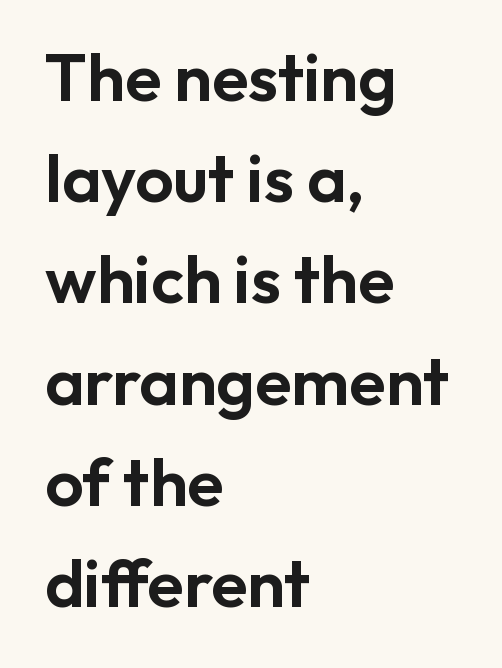
{"serif": "no", "italic": "no", "width": "normal", "stroke_contrast": "low", "x_height": "medium", "monospaced": "no", "underline": "no", "align": "left", "line_spacing": "normal", "line_spacing_ratio": 1.51, "letter_spacing": "normal", "letter_spacing_em": 0.0, "glyph_px": 67}
